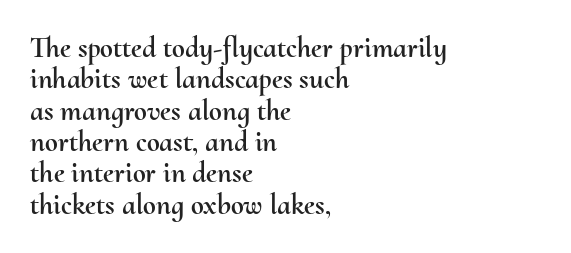
Spacing verdict: proportional, widths tailored to each character. Each row of text sits above clean, open space. Tracking value appears to be zero — textbook default spacing. The block of text is dense from top to bottom, with scant space between rows. The axis of the letterforms is exactly vertical. All the whitespace from short lines collects on the right.
